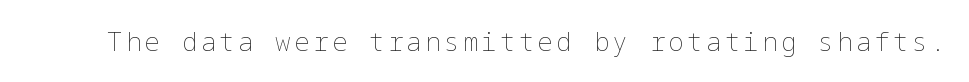
On a weight scale, this lands at 450 or below. The gap between lines stays unmarked. Notice how the stems are strictly vertical — no italics here.
